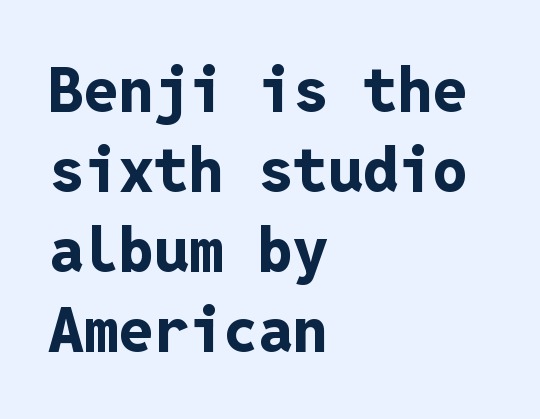
Q: Is the text bold? A: Yes.
Q: Is the text italic (slanted)? A: No, it is upright.
Q: Is the typeface a serif or a sans-serif typeface? A: Sans-serif.
Q: Is the text underlined? A: No.
Q: How is the paragraph aligned? A: Left-aligned.
Q: Is the spacing between letters normal or unusually wide? A: Normal.
Q: Is the spacing between lines tight, normal or loose? A: Normal.
Q: Width (condensed, normal, or wide)? A: Normal.
Q: Stroke contrast? A: Low.
Q: x-height? A: Medium.
Q: Monospaced? A: Yes.
